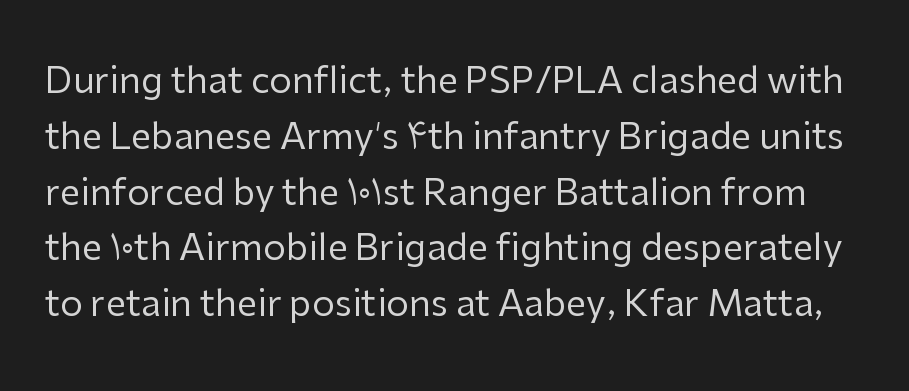
{"serif": "no", "italic": "no", "bold": "no", "weight": "regular", "width": "normal", "stroke_contrast": "low", "x_height": "medium", "monospaced": "no", "underline": "no", "line_spacing": "normal", "line_spacing_ratio": 1.55, "letter_spacing": "normal", "letter_spacing_em": 0.0, "glyph_px": 36}
